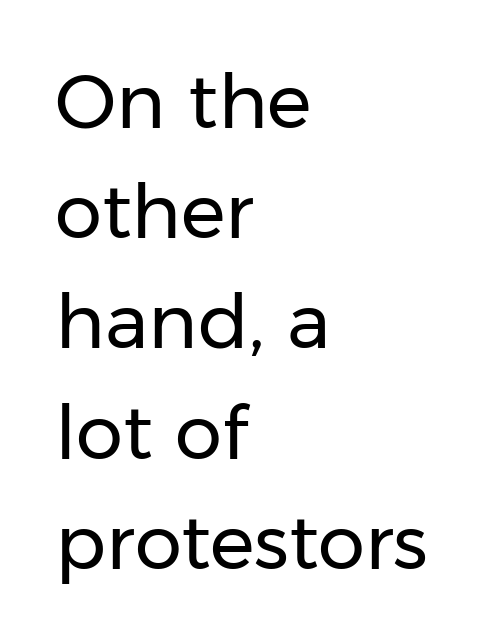
Q: Is the text bold? A: No.
Q: Is the text italic (slanted)? A: No, it is upright.
Q: Is the typeface a serif or a sans-serif typeface? A: Sans-serif.
Q: Is the text underlined? A: No.
Q: How is the paragraph aligned? A: Left-aligned.
Q: Is the spacing between letters normal or unusually wide? A: Normal.
Q: Is the spacing between lines tight, normal or loose? A: Normal.
Q: Width (condensed, normal, or wide)? A: Normal.
Q: Stroke contrast? A: Low.
Q: x-height? A: Medium.
Q: Monospaced? A: No.
